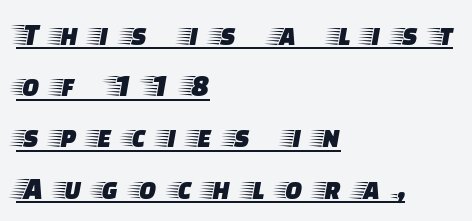
The image shows 32 px wide serif type; set left-aligned, normal line spacing (1.6x), unusually wide letter spacing (+0.46 em), underlined; low stroke contrast and a large x-height.
